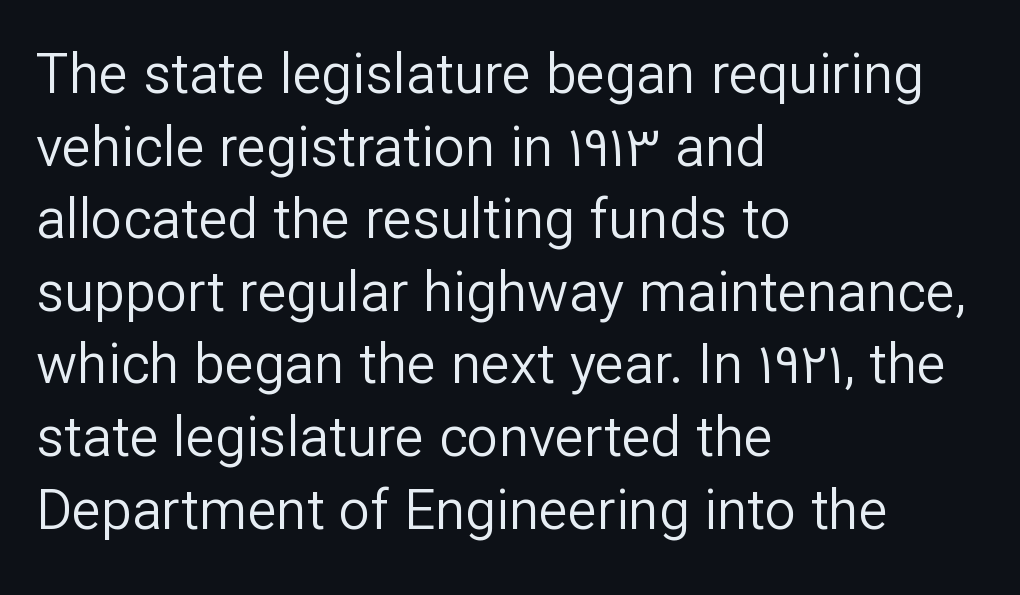
This sample has the flowing, uneven cadence of proportional lettering. The letterforms sit shoulder to shoulder at normal distance. Every row of glyphs begins at an identical x-position on the left. Horizontal bands of white between lines are of average thickness. The type family on display is of the sans-serif kind. Think standard paragraph weight, or any step lighter than that.
